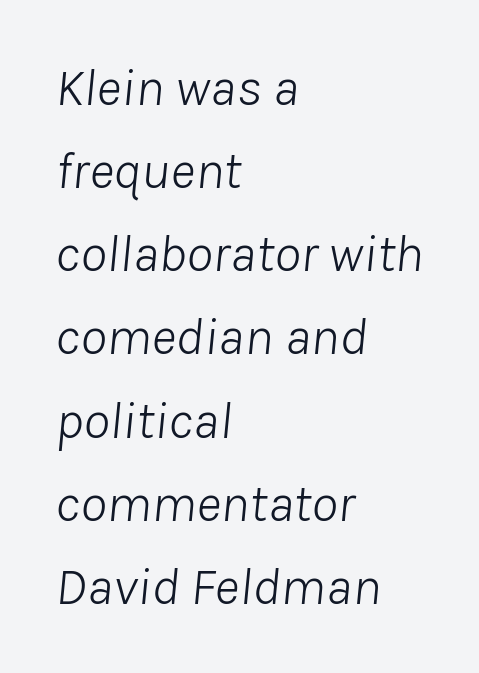
The image shows 54 px light type, italic (leaning right); set left-aligned, normal line spacing (1.54x), normal letter spacing, not underlined; low stroke contrast and a medium x-height.
